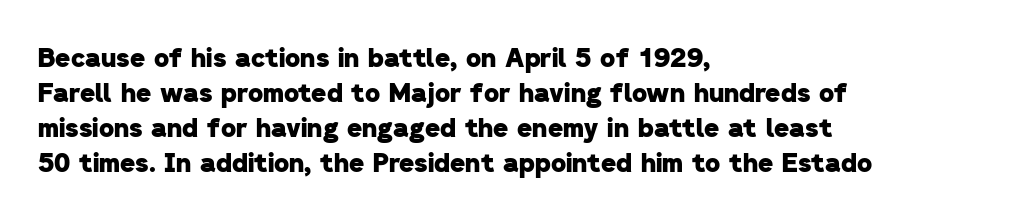
Q: Is the text bold? A: Yes.
Q: Is the text underlined? A: No.
Q: How is the paragraph aligned? A: Left-aligned.
Q: Is the spacing between letters normal or unusually wide? A: Normal.
Q: Is the spacing between lines tight, normal or loose? A: Normal.
